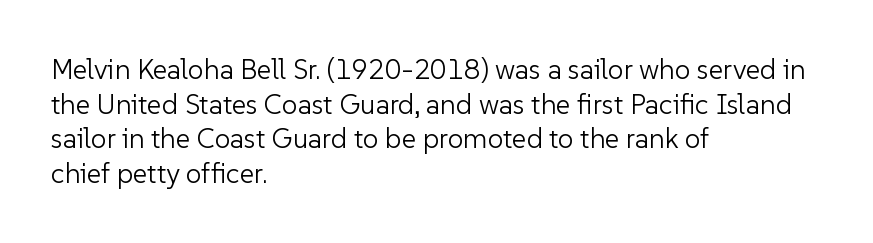
{"serif": "no", "italic": "no", "bold": "no", "weight": "light", "width": "normal", "stroke_contrast": "low", "x_height": "medium", "monospaced": "no", "underline": "no", "align": "left", "line_spacing_ratio": 1.24, "letter_spacing": "normal", "letter_spacing_em": 0.0, "glyph_px": 28}
